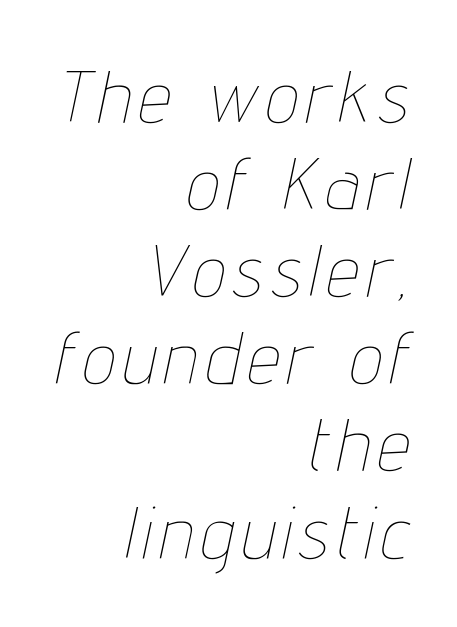
The image shows 72 px thin, condensed type, italic (leaning right); set right-aligned, line spacing 1.21x, not underlined; low stroke contrast and a medium x-height.
